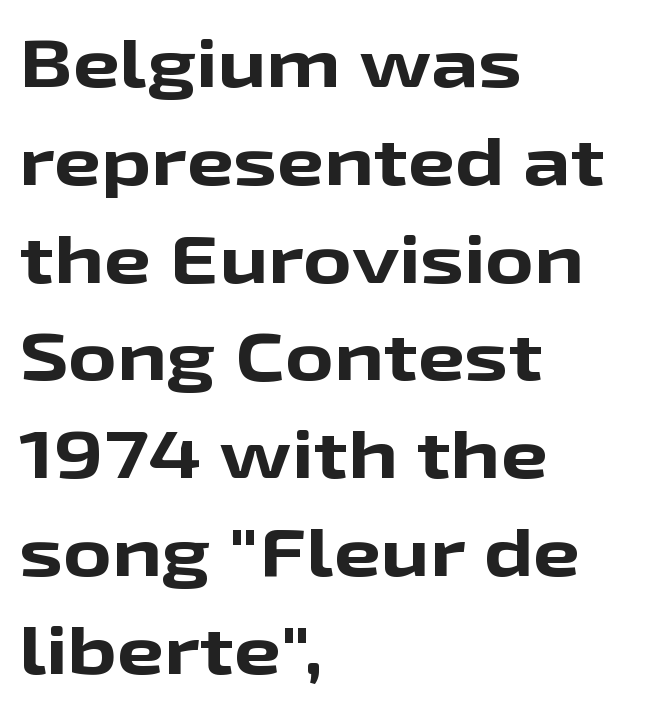
{"serif": "no", "italic": "no", "bold": "yes", "weight": "bold", "width": "wide", "stroke_contrast": "low", "x_height": "medium", "monospaced": "no", "underline": "no", "align": "left", "line_spacing": "normal", "line_spacing_ratio": 1.46, "letter_spacing": "normal", "letter_spacing_em": 0.0, "glyph_px": 67}
